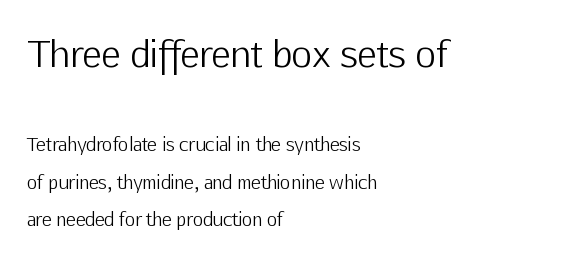
{"serif": "no", "italic": "no", "bold": "no", "weight": "light", "width": "normal", "stroke_contrast": "low", "x_height": "medium", "monospaced": "no", "underline": "no", "align": "left", "line_spacing": "loose", "line_spacing_ratio": 2.09, "letter_spacing": "normal", "letter_spacing_em": 0.0, "larger_block": "first", "size_ratio": 2.0, "glyph_px": 36}
